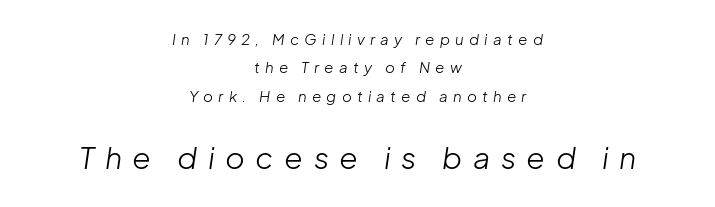
{"italic": "yes", "lean": "right", "slant_degrees": 8, "bold": "no", "weight": "light", "width": "normal", "stroke_contrast": "low", "x_height": "medium", "monospaced": "no", "underline": "no", "align": "center", "line_spacing": "loose", "line_spacing_ratio": 1.9, "letter_spacing": "wide", "letter_spacing_em": 0.35, "larger_block": "second", "size_ratio": 2.0, "glyph_px": 30}
